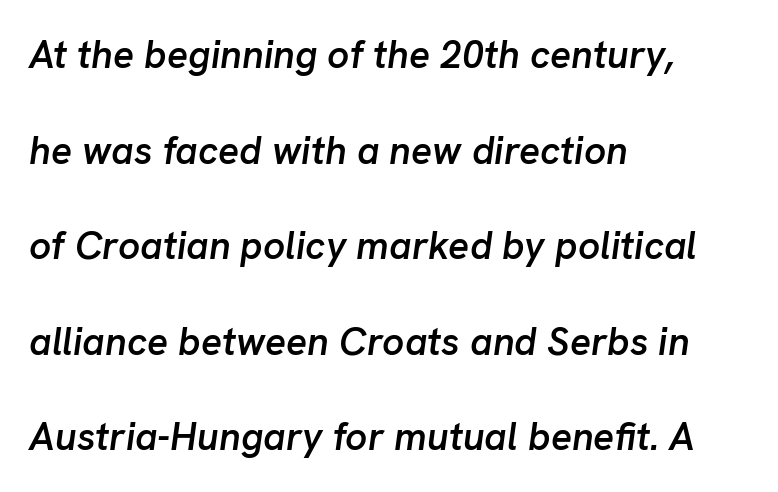
The image shows 39 px semibold type, italic (leaning right); set left-aligned, loose line spacing (2.45x), normal letter spacing, not underlined; low stroke contrast and a medium x-height.
